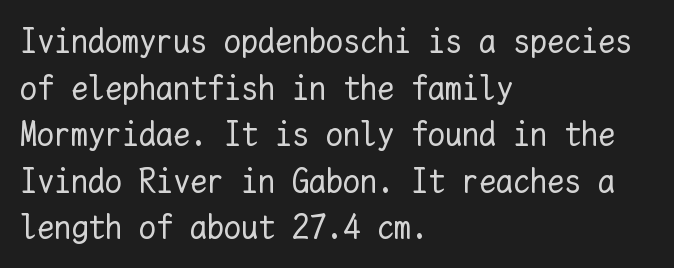
Is this a fixed-width face? Yes — each glyph sits in an identical cell. A classic flush-left, rag-right setting is used for this passage. Rule under the text: the space is simply empty. Style check: upright. The passage shown is not bold in any degree. Glyph-to-glyph distance matches everyday printed text.
